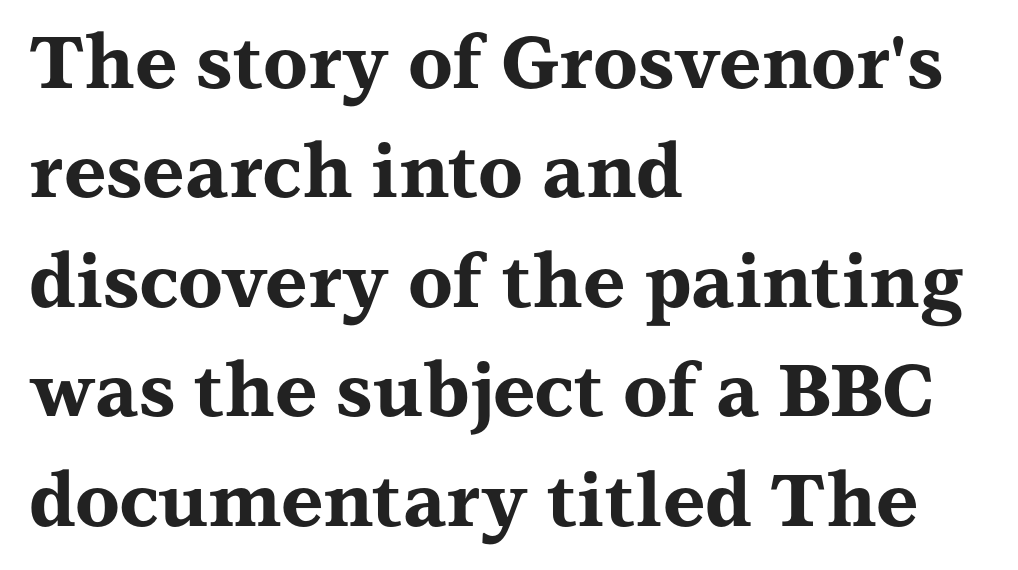
The image shows 73 px bold, wide serif type, upright; set left-aligned, normal line spacing (1.5x), normal letter spacing, not underlined; medium stroke contrast and a medium x-height.
